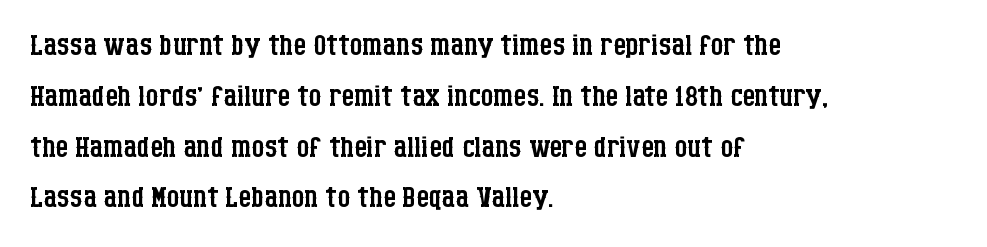
Horizontal alignment here is leftward, the default for most running prose. The gap between lines stays unmarked. Ink coverage per letter is moderate at most. Glyph-to-glyph distance matches everyday printed text. Posture: upright roman. Looks like regular typesetting: each glyph gets only the width it needs.
